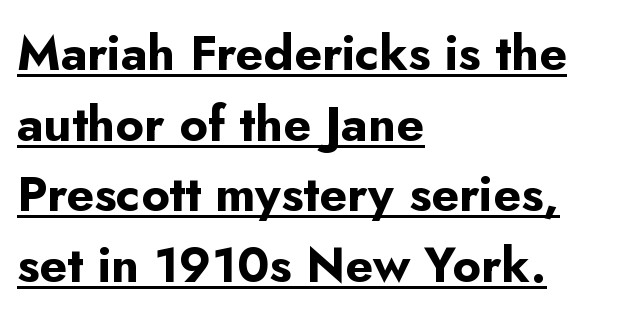
The image shows 49 px bold sans-serif type, upright; set left-aligned, normal line spacing (1.44x), normal letter spacing, underlined; low stroke contrast and a small x-height.
